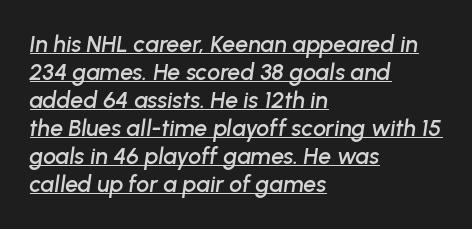
{"italic": "yes", "lean": "right", "slant_degrees": 8, "underline": "yes", "align": "left", "line_spacing_ratio": 1.22, "letter_spacing": "normal", "letter_spacing_em": 0.0, "glyph_px": 23}
